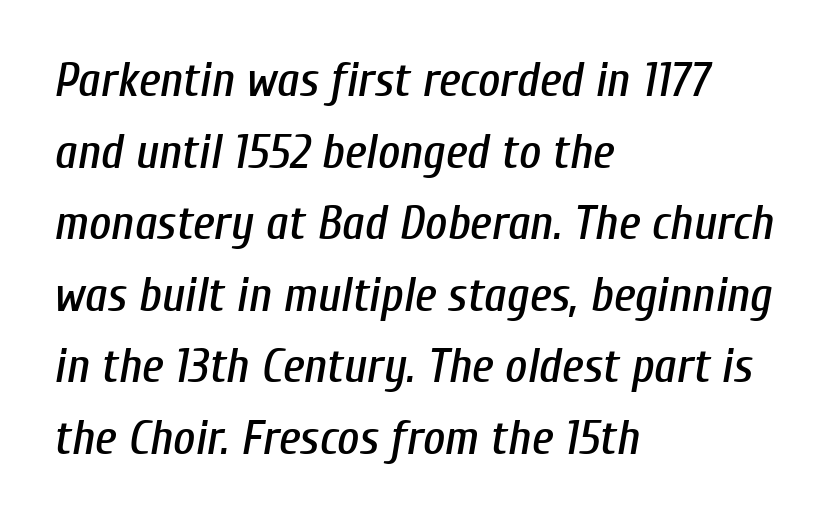
Q: Is the text italic (slanted)? A: Yes, it leans right by about 10 degrees.
Q: Is the text underlined? A: No.
Q: How is the paragraph aligned? A: Left-aligned.
Q: Is the spacing between letters normal or unusually wide? A: Normal.
Q: Is the spacing between lines tight, normal or loose? A: Normal.
Q: Width (condensed, normal, or wide)? A: Condensed.
Q: Stroke contrast? A: Low.
Q: x-height? A: Medium.
Q: Monospaced? A: No.
